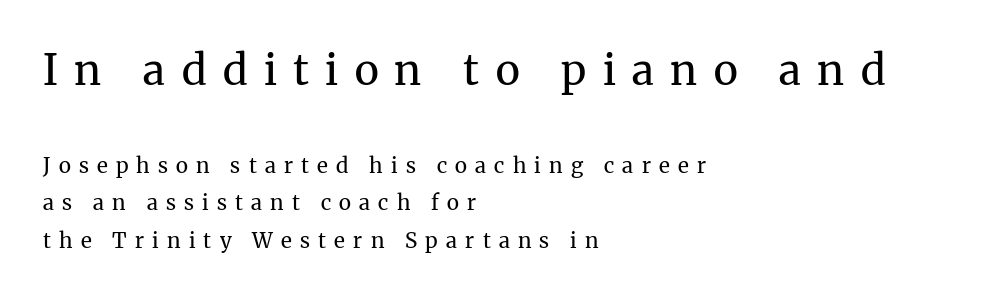
The string is rendered with underlining switched off. The paragraph shown leans on its left margin. Someone cranked the tracking dial way up on this one. Character size in the leading block exceeds that of the trailing block.
